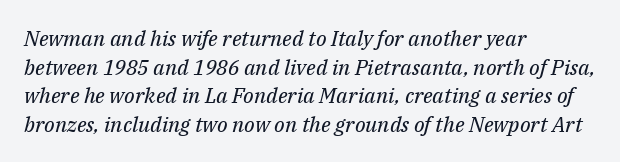
The image shows 21 px text type, italic (leaning right); set left-aligned, normal line spacing (1.36x), normal letter spacing, not underlined.
